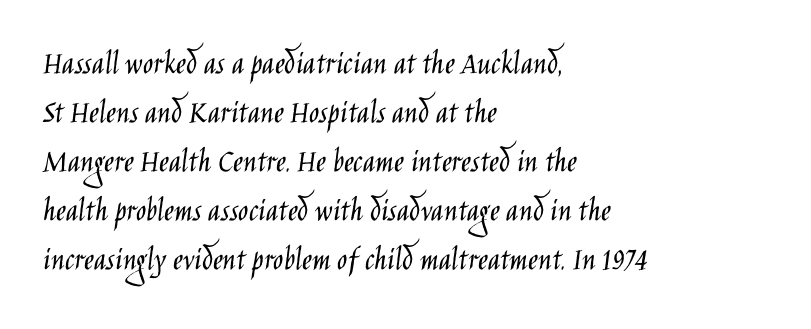
The image shows 34 px light, condensed sans-serif type; set left-aligned, normal line spacing (1.44x), normal letter spacing, not underlined; low stroke contrast and a large x-height.
